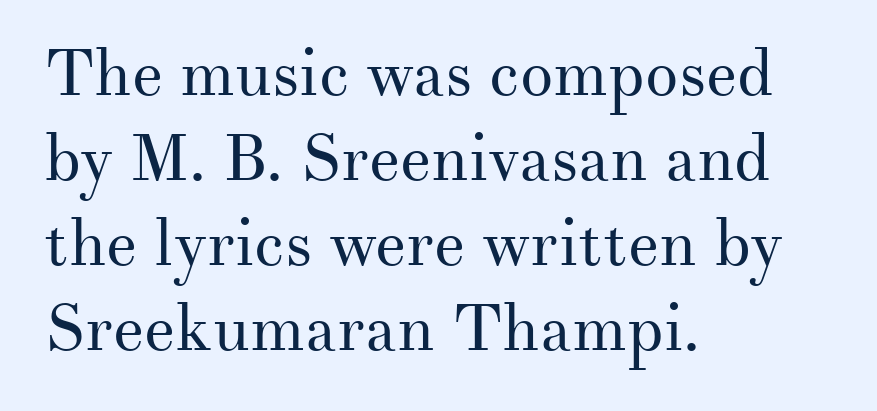
The image shows 66 px regular-weight serif type, upright; set left-aligned, normal line spacing (1.29x), normal letter spacing, not underlined; medium stroke contrast and a small x-height.
